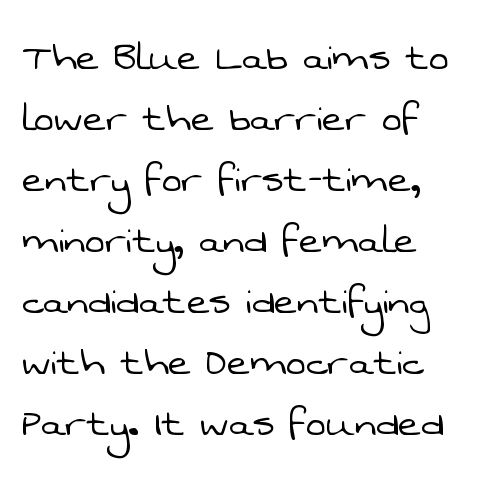
Q: Is the text bold? A: No.
Q: Is the typeface a serif or a sans-serif typeface? A: Sans-serif.
Q: Is the text underlined? A: No.
Q: How is the paragraph aligned? A: Left-aligned.
Q: Is the spacing between letters normal or unusually wide? A: Normal.
Q: Is the spacing between lines tight, normal or loose? A: Normal.
Q: Width (condensed, normal, or wide)? A: Normal.
Q: Stroke contrast? A: Low.
Q: x-height? A: Medium.
Q: Monospaced? A: No.
